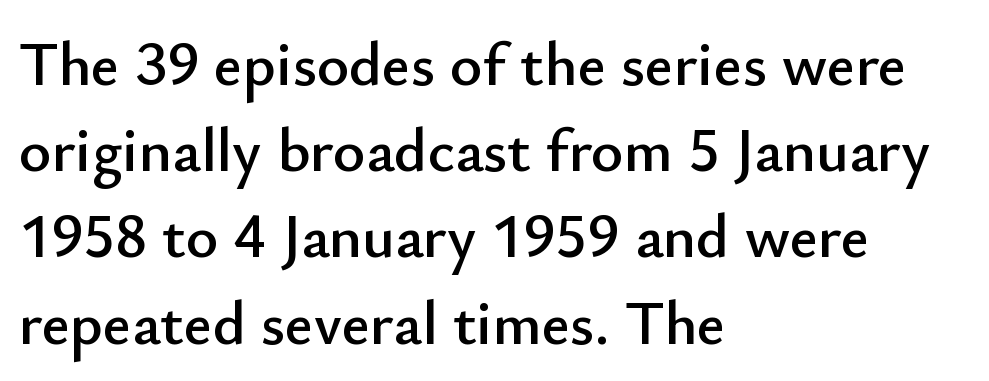
Q: Is the text italic (slanted)? A: No, it is upright.
Q: Is the typeface a serif or a sans-serif typeface? A: Sans-serif.
Q: Is the text underlined? A: No.
Q: How is the paragraph aligned? A: Left-aligned.
Q: Is the spacing between letters normal or unusually wide? A: Normal.
Q: Is the spacing between lines tight, normal or loose? A: Normal.
Q: Width (condensed, normal, or wide)? A: Normal.
Q: Stroke contrast? A: Low.
Q: x-height? A: Small.
Q: Monospaced? A: No.
